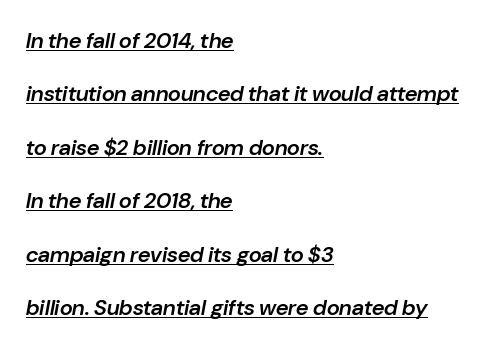
{"italic": "yes", "lean": "right", "slant_degrees": 10, "bold": "semi", "underline": "yes", "align": "left", "line_spacing": "loose", "line_spacing_ratio": 2.43, "letter_spacing": "normal", "letter_spacing_em": 0.0, "glyph_px": 22}
